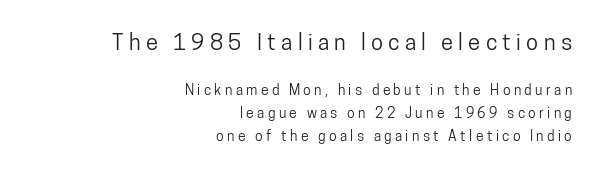
{"italic": "no", "underline": "no", "align": "right", "line_spacing": "normal", "line_spacing_ratio": 1.62, "letter_spacing": "wide", "letter_spacing_em": 0.24, "larger_block": "first", "size_ratio": 1.57, "glyph_px": 22}
